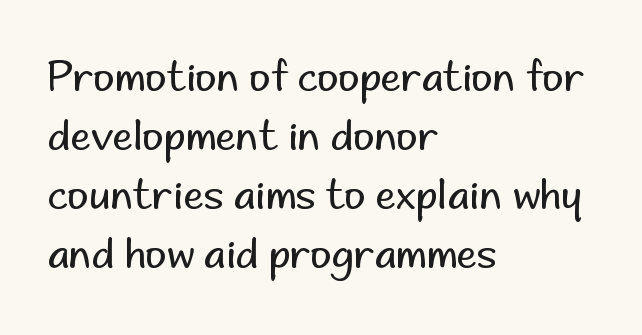
{"serif": "no", "italic": "no", "bold": "no", "weight": "regular", "width": "normal", "stroke_contrast": "low", "x_height": "small", "monospaced": "no", "underline": "no", "align": "left", "line_spacing": "normal", "line_spacing_ratio": 1.44, "letter_spacing": "normal", "letter_spacing_em": 0.0, "glyph_px": 41}
